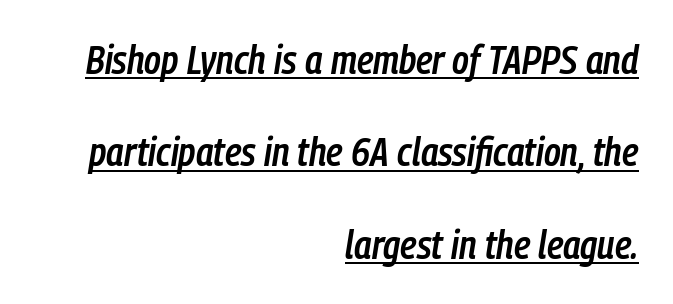
The image shows 40 px semibold, condensed type, italic (leaning right); set right-aligned, loose line spacing (2.31x), normal letter spacing, underlined; low stroke contrast and a medium x-height.
